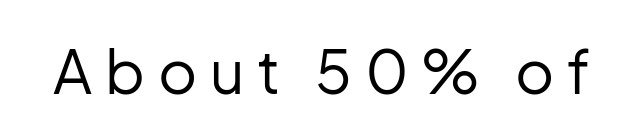
The letters are spread apart with noticeably loose tracking. The rendering uses natural spacing where letterforms have individual widths. This is the regular roman posture of the typeface. Unmarked baselines from the first word to the last. Nothing heavy about these letters — not bold at all. Classification — sans serif.
